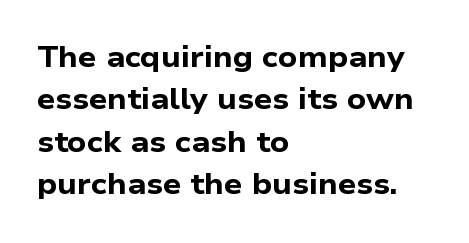
{"serif": "no", "bold": "yes", "weight": "bold", "width": "wide", "stroke_contrast": "low", "x_height": "medium", "monospaced": "no", "underline": "no", "align": "left", "line_spacing": "normal", "line_spacing_ratio": 1.46, "letter_spacing": "normal", "letter_spacing_em": 0.0, "glyph_px": 29}
